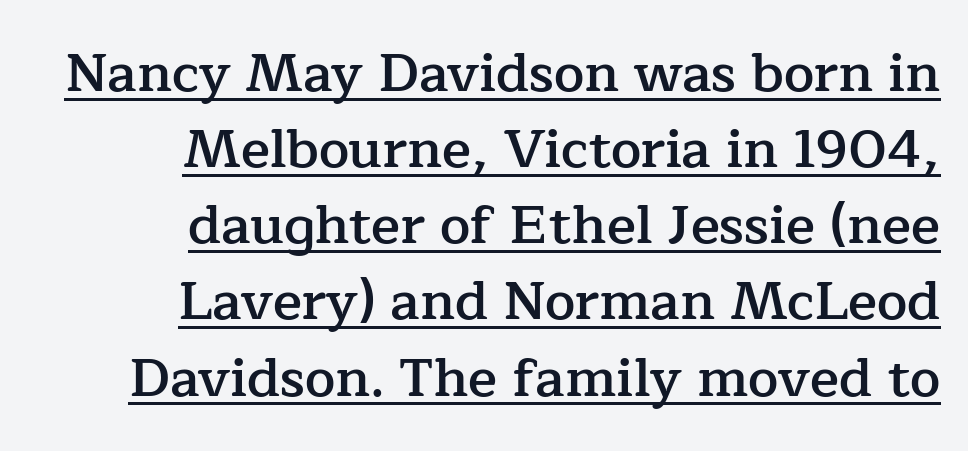
The image shows 54 px semibold serif type, upright; set right-aligned, normal line spacing (1.41x), normal letter spacing, underlined; low stroke contrast and a medium x-height.
